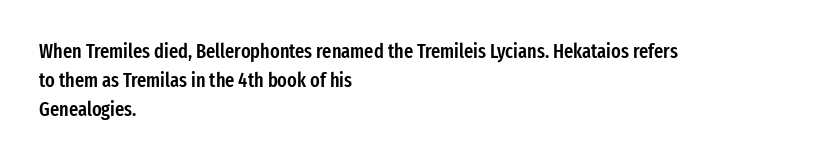
Q: Is the text bold? A: Semi-bold.
Q: Is the text italic (slanted)? A: No, it is upright.
Q: Is the text underlined? A: No.
Q: How is the paragraph aligned? A: Left-aligned.
Q: Is the spacing between letters normal or unusually wide? A: Normal.
Q: Is the spacing between lines tight, normal or loose? A: Normal.
